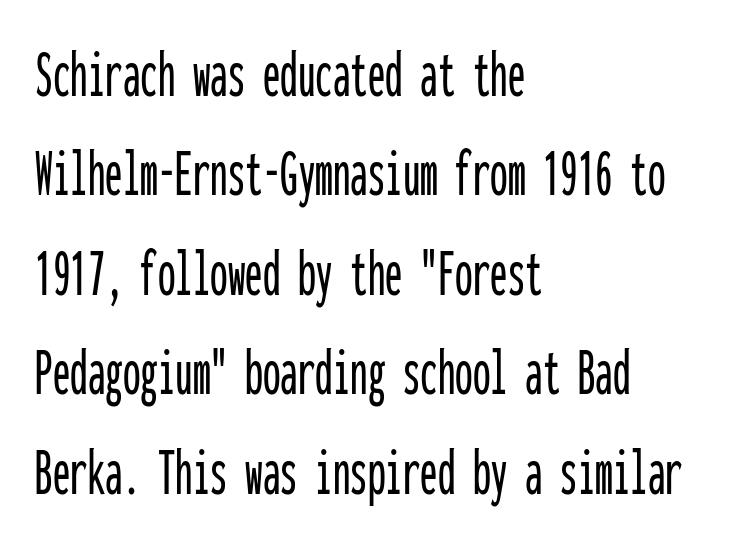
The face used here is rendered with its standard letterfit. To sum up the face: it is a sans, with no serifs. Do the characters align in a grid? Yes, the font is monospaced. Characters remain perfectly vertical along every line.
